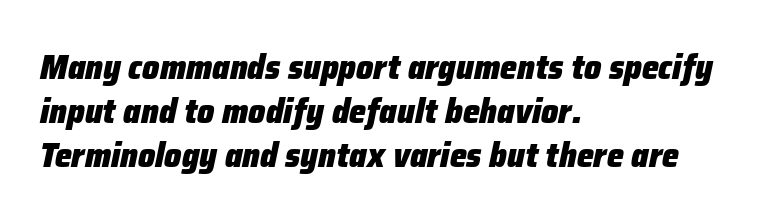
{"italic": "yes", "lean": "right", "slant_degrees": 12, "bold": "yes", "weight": "heavy", "width": "normal", "stroke_contrast": "low", "x_height": "medium", "monospaced": "no", "underline": "no", "align": "left", "line_spacing": "normal", "line_spacing_ratio": 1.29, "letter_spacing": "normal", "letter_spacing_em": 0.0, "glyph_px": 34}
